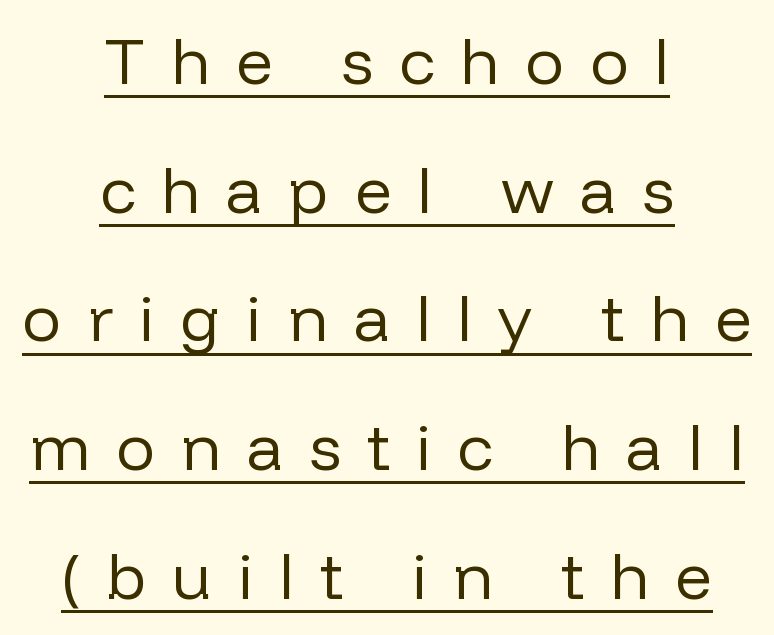
The image shows 65 px regular-weight sans-serif type, upright; set centered, loose line spacing (1.98x), unusually wide letter spacing (+0.4 em), underlined; low stroke contrast and a medium x-height.
